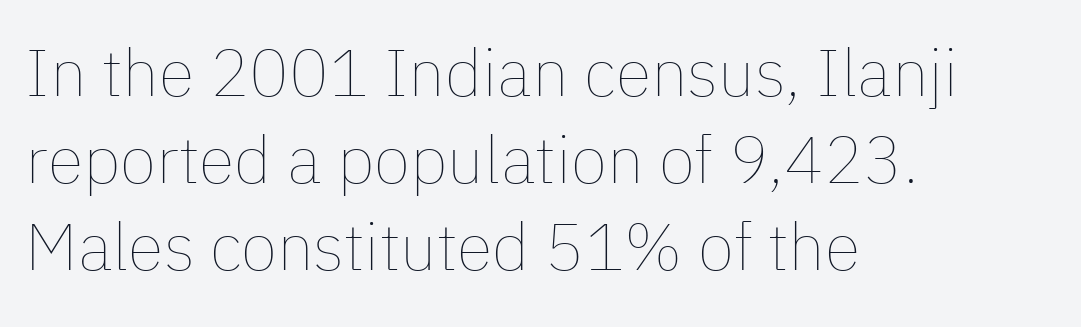
{"italic": "no", "bold": "no", "weight": "thin", "width": "normal", "stroke_contrast": "low", "x_height": "medium", "monospaced": "no", "underline": "no", "align": "left", "line_spacing": "normal", "line_spacing_ratio": 1.32, "letter_spacing": "normal", "letter_spacing_em": 0.0, "glyph_px": 66}
